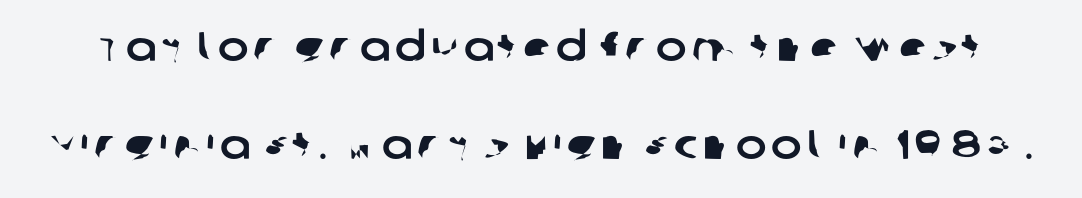
A typesetter would call this proportional, since set widths differ per character. A clean baseline with only descenders dipping below it. No feet cap the strokes, marking this as sans-serif type. Vertical spacing — loose.
